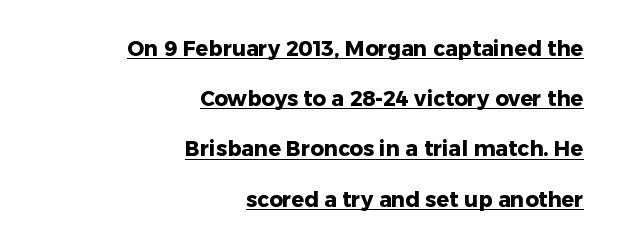
{"italic": "no", "bold": "yes", "underline": "yes", "align": "right", "line_spacing": "loose", "line_spacing_ratio": 2.39, "letter_spacing": "normal", "letter_spacing_em": 0.0, "glyph_px": 21}
